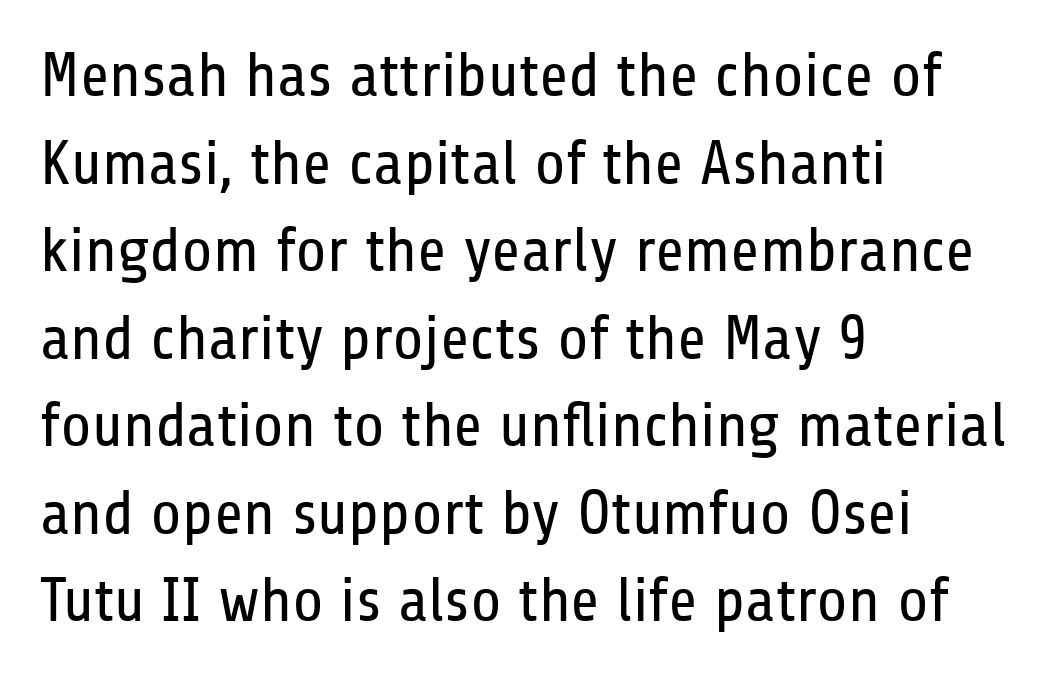
{"serif": "no", "italic": "no", "bold": "no", "weight": "regular", "width": "condensed", "stroke_contrast": "low", "x_height": "medium", "monospaced": "no", "underline": "no", "align": "left", "line_spacing": "normal", "line_spacing_ratio": 1.39, "letter_spacing": "normal", "letter_spacing_em": 0.0, "glyph_px": 63}
